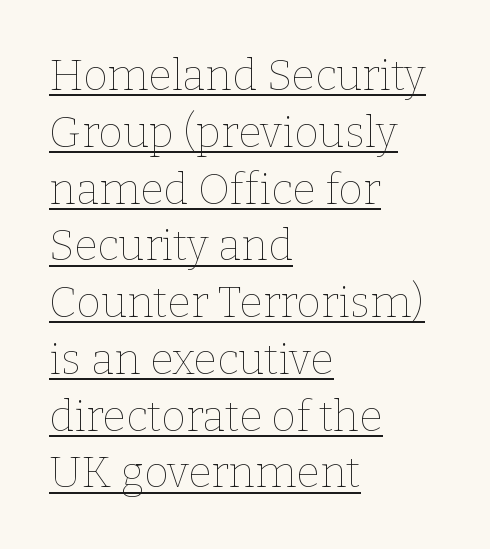
Q: Is the text bold? A: No.
Q: Is the text italic (slanted)? A: No, it is upright.
Q: Is the text underlined? A: Yes.
Q: How is the paragraph aligned? A: Left-aligned.
Q: Is the spacing between letters normal or unusually wide? A: Normal.
Q: Is the spacing between lines tight, normal or loose? A: Normal.
Q: Width (condensed, normal, or wide)? A: Normal.
Q: Stroke contrast? A: Low.
Q: x-height? A: Medium.
Q: Monospaced? A: No.
